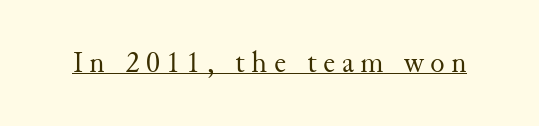
The letters advance in unequal steps, a hallmark of proportional type. Underline: present. It's the straight-up-and-down kind of type. Is this a sans? No — the strokes have serifs. The rendering inserts visible extra space after every character.
